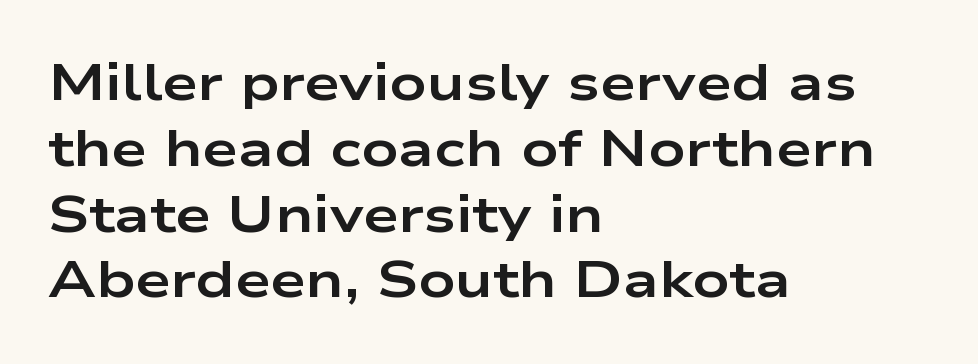
The image shows 51 px bold, wide sans-serif type, upright; set left-aligned, normal line spacing (1.29x), normal letter spacing, not underlined; low stroke contrast and a medium x-height.
